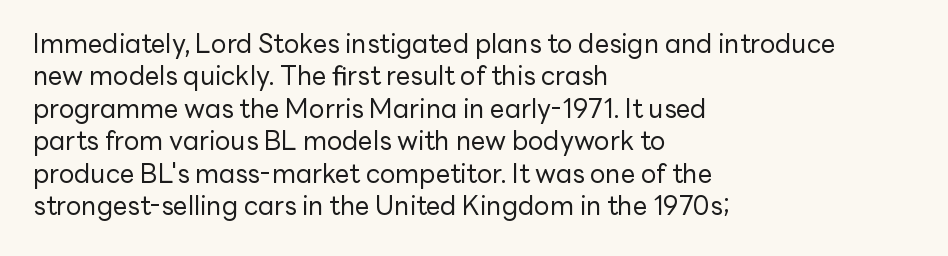
Q: Is the text bold? A: No.
Q: Is the text italic (slanted)? A: No, it is upright.
Q: Is the text underlined? A: No.
Q: How is the paragraph aligned? A: Left-aligned.
Q: Is the spacing between letters normal or unusually wide? A: Normal.
Q: Is the spacing between lines tight, normal or loose? A: Normal.
